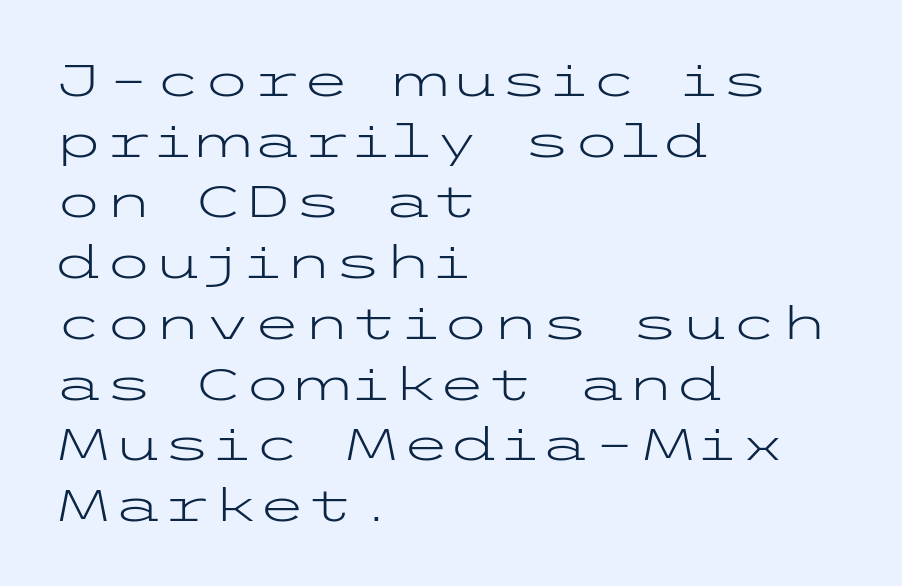
The image shows 45 px light, wide sans-serif type, upright; set left-aligned, normal line spacing (1.35x), normal letter spacing, not underlined; low stroke contrast and a medium x-height.
